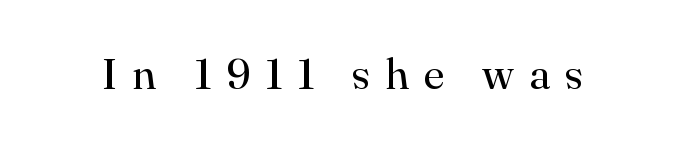
Q: Is the text bold? A: No.
Q: Is the text italic (slanted)? A: No, it is upright.
Q: Is the typeface a serif or a sans-serif typeface? A: Serif.
Q: Is the text underlined? A: No.
Q: Is the spacing between letters normal or unusually wide? A: Unusually wide.
Q: Width (condensed, normal, or wide)? A: Normal.
Q: Stroke contrast? A: High.
Q: x-height? A: Small.
Q: Monospaced? A: No.
